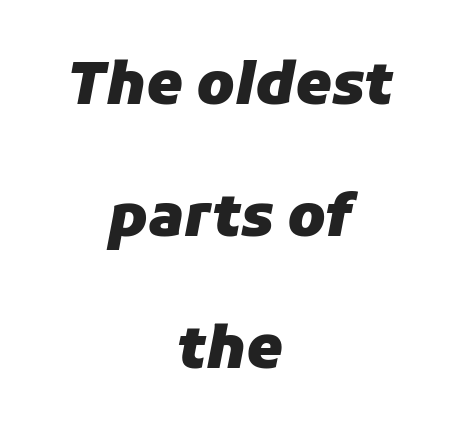
The image shows 58 px heavy type, italic (leaning right); set centered, loose line spacing (2.28x), normal letter spacing, not underlined; low stroke contrast and a medium x-height.
